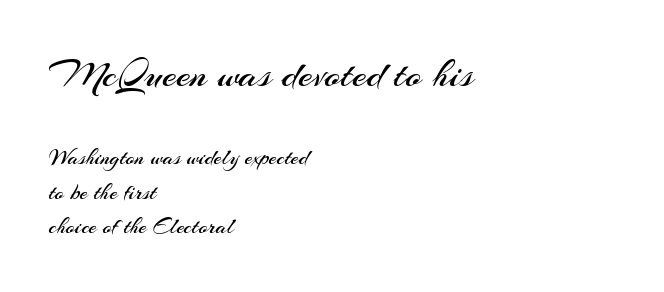
Q: Is the text bold? A: No.
Q: Is the text italic (slanted)? A: Yes.
Q: Is the typeface a serif or a sans-serif typeface? A: Sans-serif.
Q: Is the text underlined? A: No.
Q: How is the paragraph aligned? A: Left-aligned.
Q: Is the spacing between letters normal or unusually wide? A: Normal.
Q: Is the spacing between lines tight, normal or loose? A: Normal.
Q: Which block of text is set in a larger size, the first (top) or the second (bottom)? A: The first (top) one.
Q: Width (condensed, normal, or wide)? A: Normal.
Q: Stroke contrast? A: Medium.
Q: x-height? A: Small.
Q: Monospaced? A: No.
